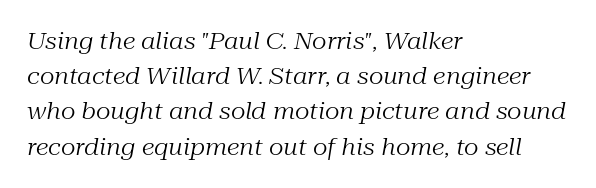
{"italic": "yes", "lean": "right", "slant_degrees": 10, "bold": "no", "underline": "no", "align": "left", "line_spacing": "normal", "line_spacing_ratio": 1.53, "letter_spacing": "normal", "letter_spacing_em": 0.0, "glyph_px": 23}
